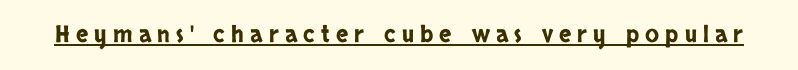
{"italic": "no", "underline": "yes", "letter_spacing": "wide", "letter_spacing_em": 0.27, "glyph_px": 23}
